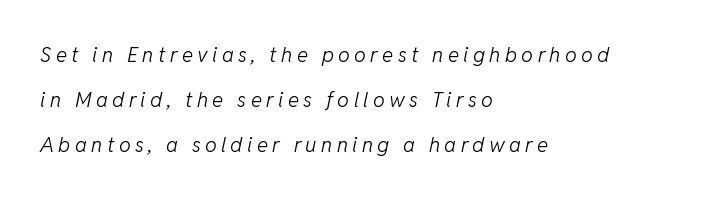
The rendering uses a large line-height, opening up the rows. There is plenty of visible air inserted between adjacent glyphs. Think standard paragraph weight, or any step lighter than that. Italic? Definitely — the glyphs are oblique. This rendering uses left alignment, leaving the right contour irregular. Any mark beneath the type? The region is blank.
